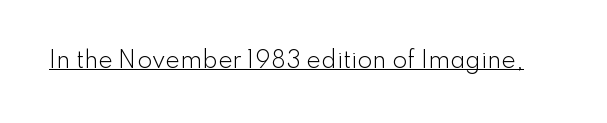
Q: Is the text bold? A: No.
Q: Is the text italic (slanted)? A: No, it is upright.
Q: Is the text underlined? A: Yes.
Q: Is the spacing between letters normal or unusually wide? A: Normal.
